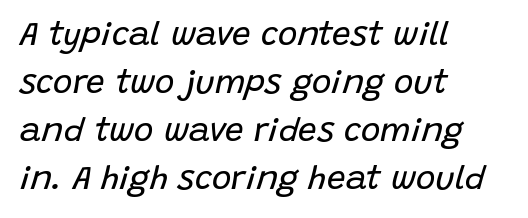
The image shows 33 px regular-weight type, italic (leaning right); set left-aligned, normal line spacing (1.45x), normal letter spacing, not underlined; low stroke contrast and a large x-height.
